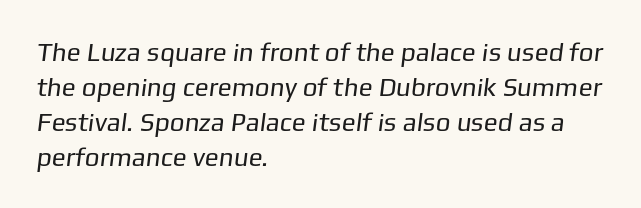
The gap between lines stays unmarked. Words appear dense and cohesive because spacing is normal. Is there much room between lines? A standard amount, neither cramped nor airy. The rag falls on the right side of this text block. Vertical stems look standard width or narrower in stroke.
